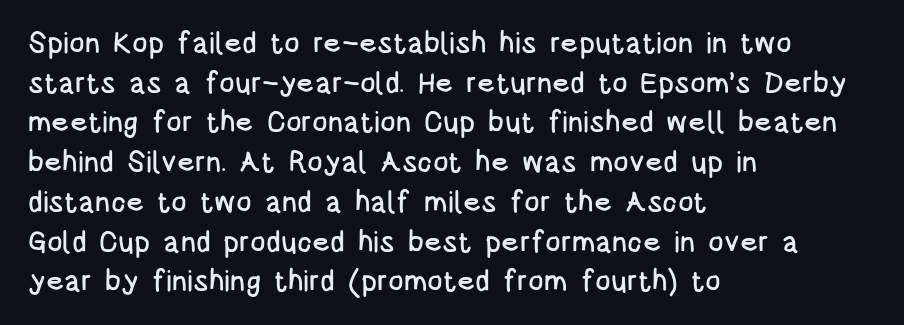
The typeface chosen for these lines omits serifs. Vertical spacing — default. Descender tails drop into unmarked territory. This rendering uses left alignment, leaving the right contour irregular. Observe the ordinary spacing: letters are neighbours, not strangers.
